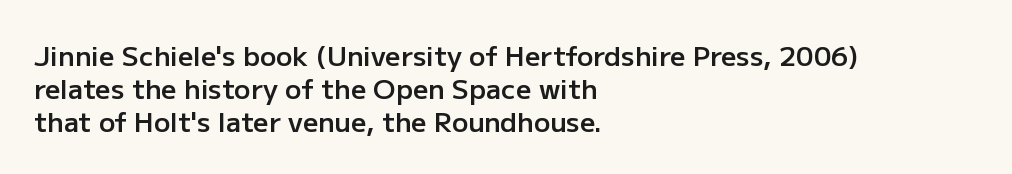
{"italic": "no", "bold": "semi", "underline": "no", "align": "left", "line_spacing_ratio": 1.22, "letter_spacing": "normal", "letter_spacing_em": 0.0, "glyph_px": 27}
